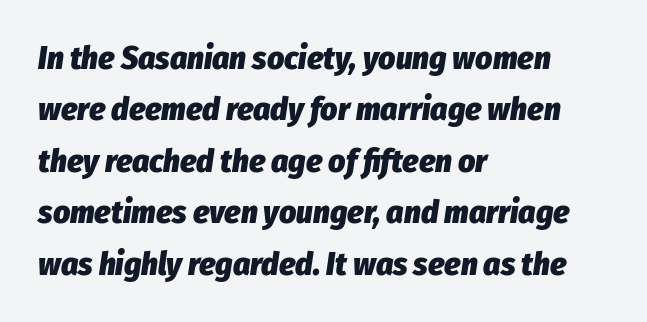
Q: Is the text bold? A: Yes.
Q: Is the text italic (slanted)? A: Yes, it leans right by about 8 degrees.
Q: Is the text underlined? A: No.
Q: How is the paragraph aligned? A: Left-aligned.
Q: Is the spacing between letters normal or unusually wide? A: Normal.
Q: Is the spacing between lines tight, normal or loose? A: Normal.
Q: Width (condensed, normal, or wide)? A: Condensed.
Q: Stroke contrast? A: Low.
Q: x-height? A: Medium.
Q: Monospaced? A: No.
